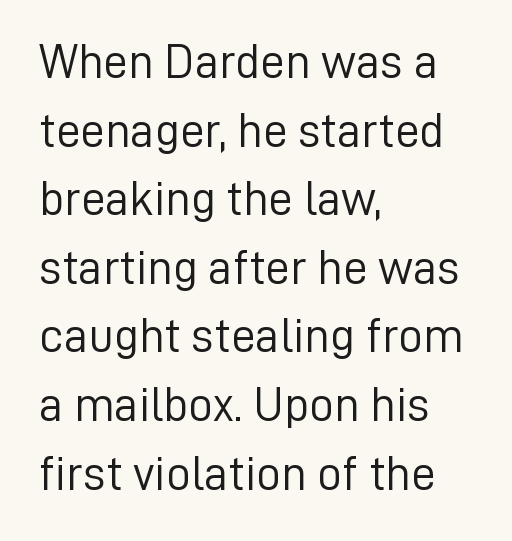
The image shows 49 px light sans-serif type, upright; set left-aligned, normal line spacing (1.4x), normal letter spacing, not underlined; low stroke contrast and a medium x-height.
